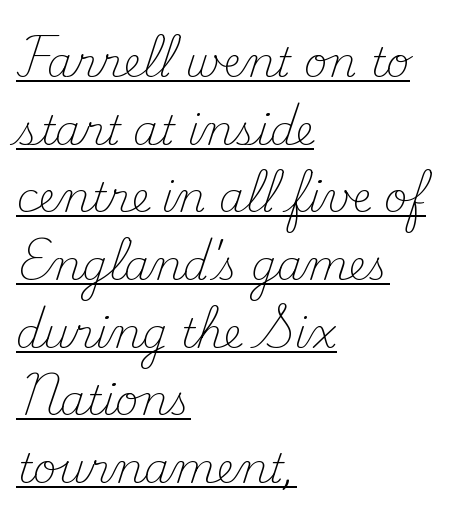
The image shows 41 px light serif type; set left-aligned, normal line spacing (1.65x), normal letter spacing, underlined; medium stroke contrast and a small x-height.
